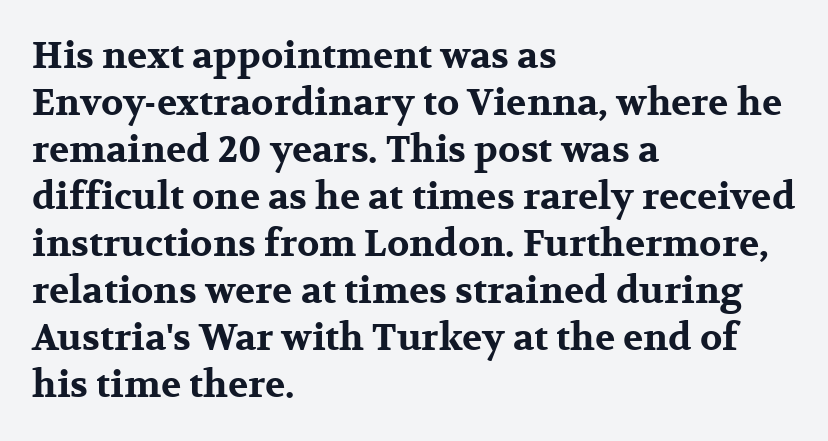
Q: Is the text bold? A: Yes.
Q: Is the text italic (slanted)? A: No, it is upright.
Q: Is the typeface a serif or a sans-serif typeface? A: Serif.
Q: Is the text underlined? A: No.
Q: How is the paragraph aligned? A: Left-aligned.
Q: Is the spacing between letters normal or unusually wide? A: Normal.
Q: Is the spacing between lines tight, normal or loose? A: Normal.
Q: Width (condensed, normal, or wide)? A: Wide.
Q: Stroke contrast? A: Medium.
Q: x-height? A: Medium.
Q: Monospaced? A: No.
